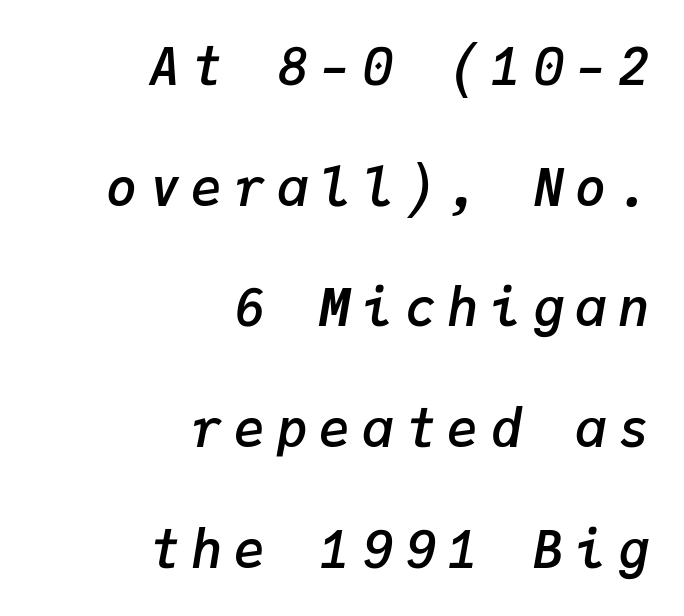
Posture: slanted. Loose tracking; the words dissolve into strings of separated letters. The font is running at a semibold setting, under full bold. Any mark beneath the type? The region is blank. Each letter, wide or thin by design, is forced into the same width here. This sample trades compactness for vertical openness between lines.
